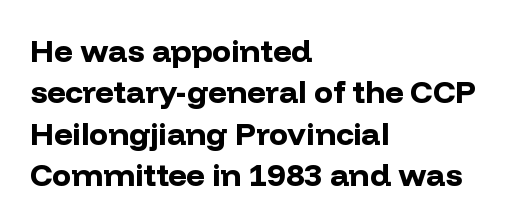
{"serif": "no", "italic": "no", "bold": "yes", "weight": "bold", "width": "normal", "stroke_contrast": "low", "x_height": "medium", "monospaced": "no", "underline": "no", "align": "left", "line_spacing": "normal", "line_spacing_ratio": 1.29, "letter_spacing": "normal", "letter_spacing_em": 0.0, "glyph_px": 32}
